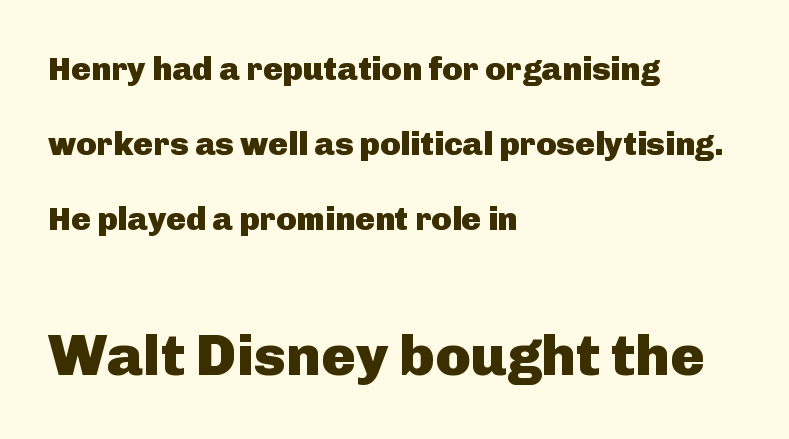
Q: Is the text bold? A: Yes.
Q: Is the text italic (slanted)? A: No, it is upright.
Q: Is the typeface a serif or a sans-serif typeface? A: Sans-serif.
Q: Is the text underlined? A: No.
Q: How is the paragraph aligned? A: Left-aligned.
Q: Is the spacing between letters normal or unusually wide? A: Normal.
Q: Is the spacing between lines tight, normal or loose? A: Loose.
Q: Which block of text is set in a larger size, the first (top) or the second (bottom)? A: The second (bottom) one.
Q: Width (condensed, normal, or wide)? A: Normal.
Q: Stroke contrast? A: Low.
Q: x-height? A: Medium.
Q: Monospaced? A: No.
